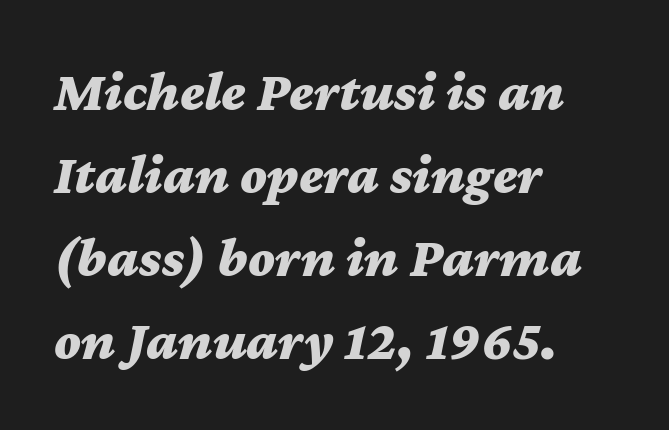
The image shows 56 px bold, wide type, italic (leaning right); set left-aligned, normal line spacing (1.48x), normal letter spacing, not underlined; medium stroke contrast and a medium x-height.
